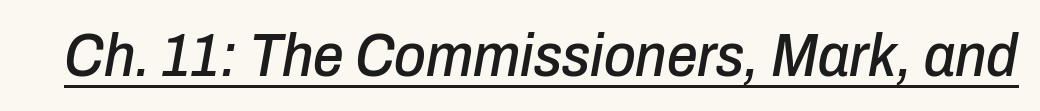
Q: Is the text italic (slanted)? A: Yes, it leans right by about 10 degrees.
Q: Is the text underlined? A: Yes.
Q: Is the spacing between letters normal or unusually wide? A: Normal.
Q: Width (condensed, normal, or wide)? A: Condensed.
Q: Stroke contrast? A: Low.
Q: x-height? A: Medium.
Q: Monospaced? A: No.
